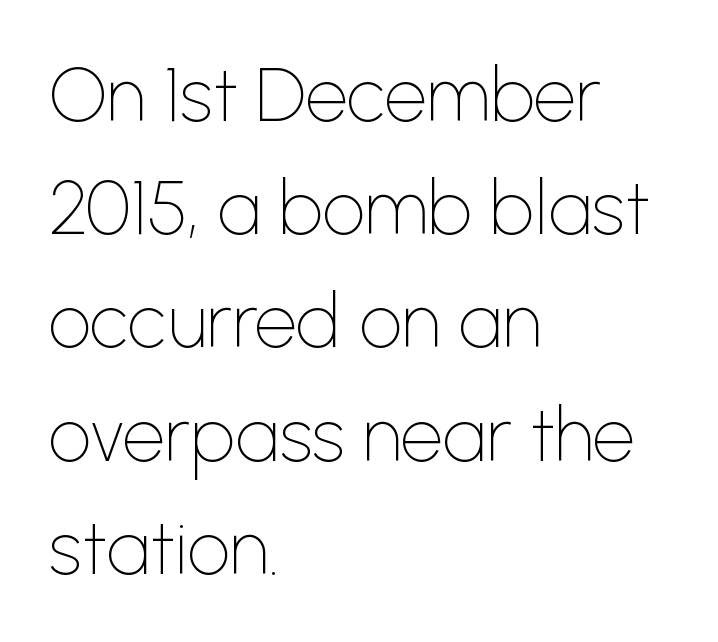
This sample has the flowing, uneven cadence of proportional lettering. A sans-serif font was chosen for this passage. These lines stack with their left ends in a neat column. The letters look calm and open, with moderate or lighter stems. Inter-character spacing is left at the font's built-in metrics. This rendering features lettering with no underline.
